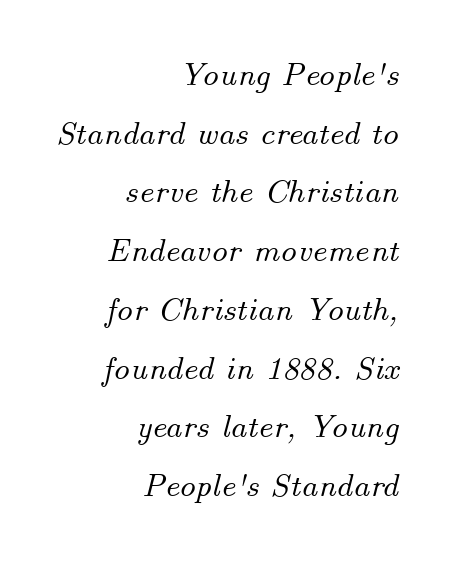
Is this a fixed-width face? No — the glyphs have proportional, varying widths. The rendering applies a slant to the glyphs. The gaps between neighbouring characters are ordinary and unremarkable. Layout note: lines flush right. Any mark beneath the type? The region is blank.
